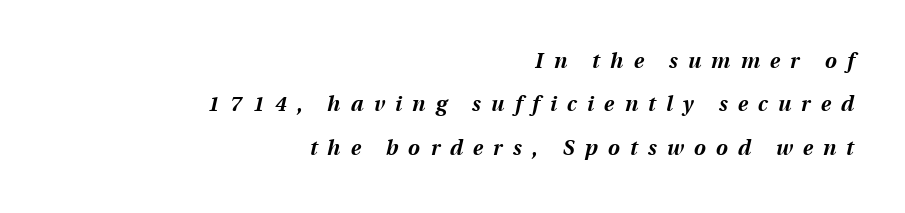
Q: Is the text bold? A: Yes.
Q: Is the text italic (slanted)? A: Yes, it leans right by about 13 degrees.
Q: Is the text underlined? A: No.
Q: How is the paragraph aligned? A: Right-aligned.
Q: Is the spacing between letters normal or unusually wide? A: Unusually wide.
Q: Is the spacing between lines tight, normal or loose? A: Loose.
